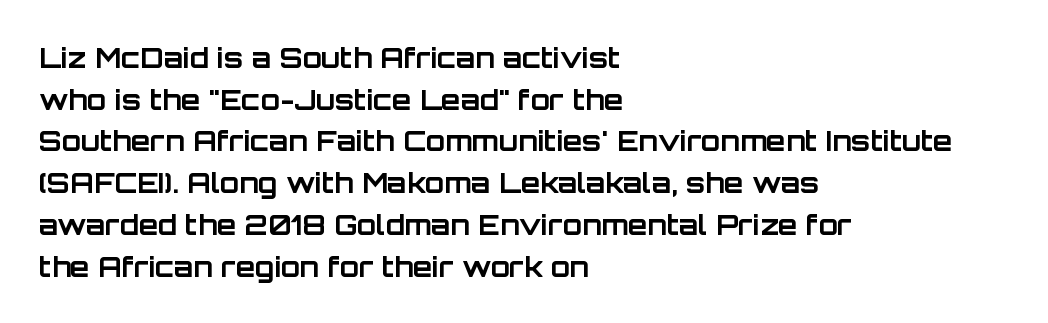
The letters sit at their default tracking, neither squeezed nor spread. The lines in this sample share a left origin and differ only in where they stop. Grotesque or geometric, the face here clearly has no serifs. Nobody drew a line under any word here. Students, this is bold: see how much ink each stroke carries.
